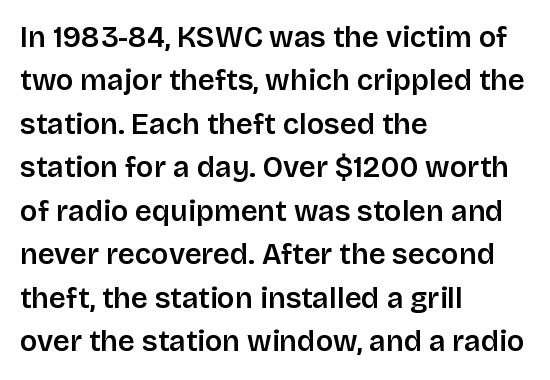
Quick note: underline off. How would I describe the line gaps? Plain and ordinary. In terms of letterform style, serifs are entirely absent. Each letter keeps its own natural width here, so spacing adapts to shape. The face used here is a semibold: visibly heavier than regular, lighter than bold. A student would call this left alignment; a typographer would say flush left, rag right.
